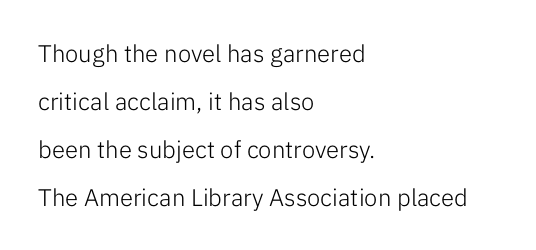
Q: Is the text bold? A: No.
Q: Is the text italic (slanted)? A: No, it is upright.
Q: Is the text underlined? A: No.
Q: How is the paragraph aligned? A: Left-aligned.
Q: Is the spacing between letters normal or unusually wide? A: Normal.
Q: Is the spacing between lines tight, normal or loose? A: Loose.
